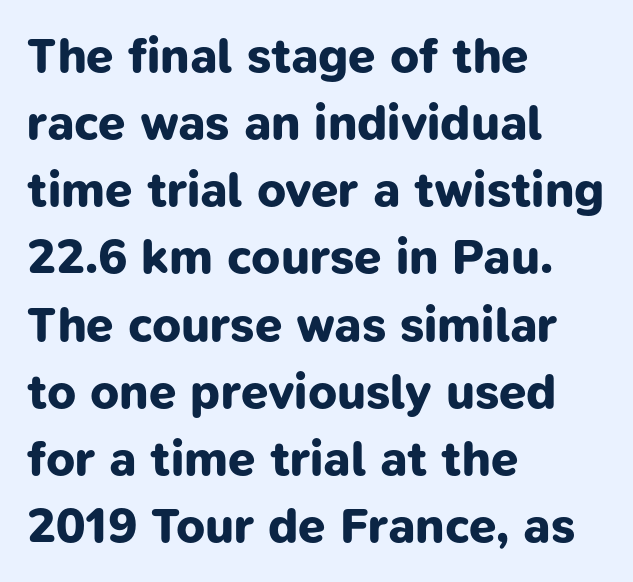
Every letter is thick-stroked: bold, no question. Proportional: the letters do not fall into vertical columns. Does the copy run flush right? No — it runs flush left. A sans-serif font was chosen for this passage.
